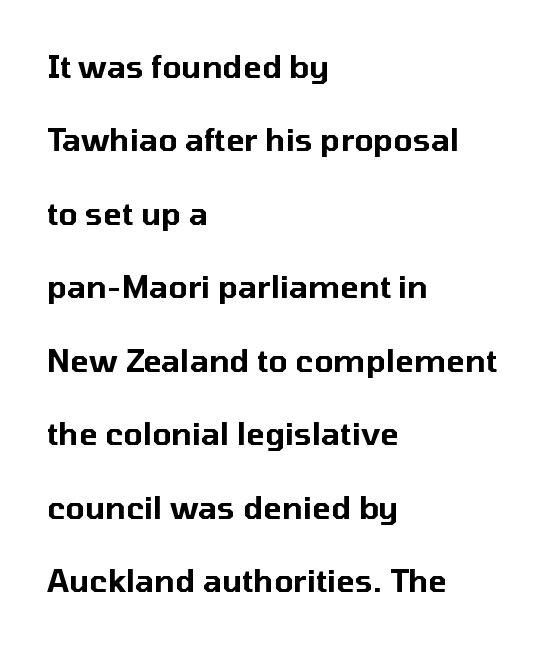
{"serif": "no", "italic": "no", "width": "normal", "stroke_contrast": "low", "x_height": "medium", "monospaced": "no", "underline": "no", "align": "left", "line_spacing": "loose", "line_spacing_ratio": 2.37, "letter_spacing": "normal", "letter_spacing_em": 0.0, "glyph_px": 31}
